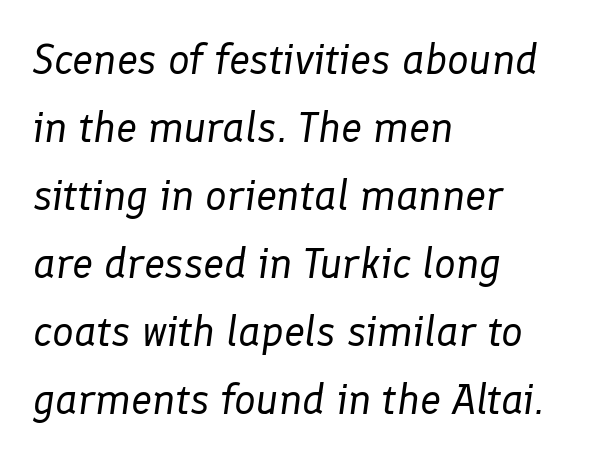
{"italic": "yes", "lean": "right", "slant_degrees": 8, "bold": "no", "weight": "regular", "width": "normal", "stroke_contrast": "low", "x_height": "medium", "monospaced": "no", "underline": "no", "align": "left", "line_spacing": "normal", "line_spacing_ratio": 1.58, "letter_spacing": "normal", "letter_spacing_em": 0.0, "glyph_px": 43}
